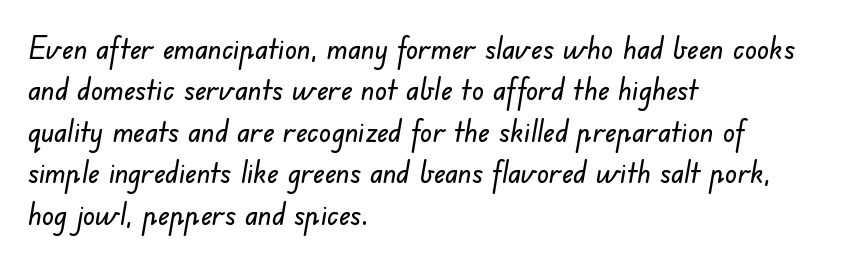
Q: Is the typeface a serif or a sans-serif typeface? A: Sans-serif.
Q: Is the text underlined? A: No.
Q: How is the paragraph aligned? A: Left-aligned.
Q: Is the spacing between letters normal or unusually wide? A: Normal.
Q: Is the spacing between lines tight, normal or loose? A: Normal.
Q: Width (condensed, normal, or wide)? A: Normal.
Q: Stroke contrast? A: Low.
Q: x-height? A: Small.
Q: Monospaced? A: No.
